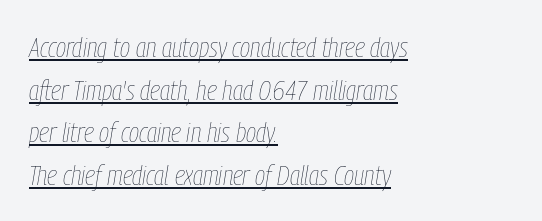
{"italic": "yes", "lean": "right", "slant_degrees": 9, "bold": "no", "weight": "thin", "width": "condensed", "stroke_contrast": "low", "x_height": "medium", "monospaced": "no", "underline": "yes", "align": "left", "line_spacing": "normal", "line_spacing_ratio": 1.52, "letter_spacing": "normal", "letter_spacing_em": 0.0, "glyph_px": 28}
